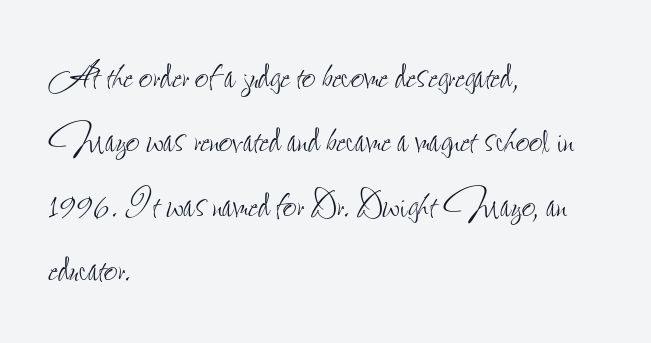
Q: Is the text bold? A: No.
Q: Is the text italic (slanted)? A: Yes.
Q: Is the text underlined? A: No.
Q: How is the paragraph aligned? A: Left-aligned.
Q: Is the spacing between letters normal or unusually wide? A: Normal.
Q: Is the spacing between lines tight, normal or loose? A: Normal.
Q: Width (condensed, normal, or wide)? A: Condensed.
Q: Stroke contrast? A: Low.
Q: x-height? A: Small.
Q: Monospaced? A: No.
